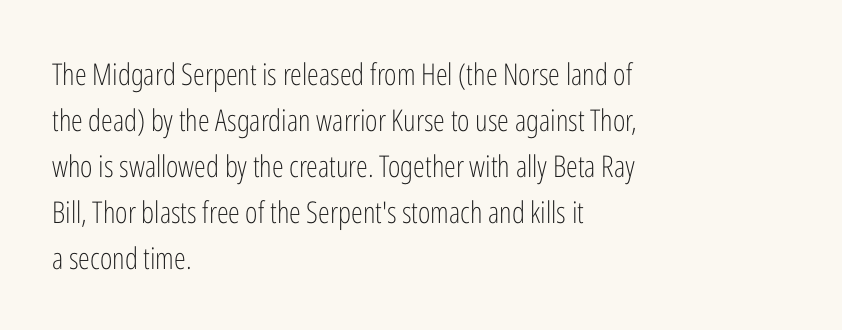
Q: Is the text bold? A: No.
Q: Is the text italic (slanted)? A: No, it is upright.
Q: Is the typeface a serif or a sans-serif typeface? A: Sans-serif.
Q: Is the text underlined? A: No.
Q: How is the paragraph aligned? A: Left-aligned.
Q: Is the spacing between letters normal or unusually wide? A: Normal.
Q: Is the spacing between lines tight, normal or loose? A: Normal.
Q: Width (condensed, normal, or wide)? A: Condensed.
Q: Stroke contrast? A: Low.
Q: x-height? A: Medium.
Q: Monospaced? A: No.
